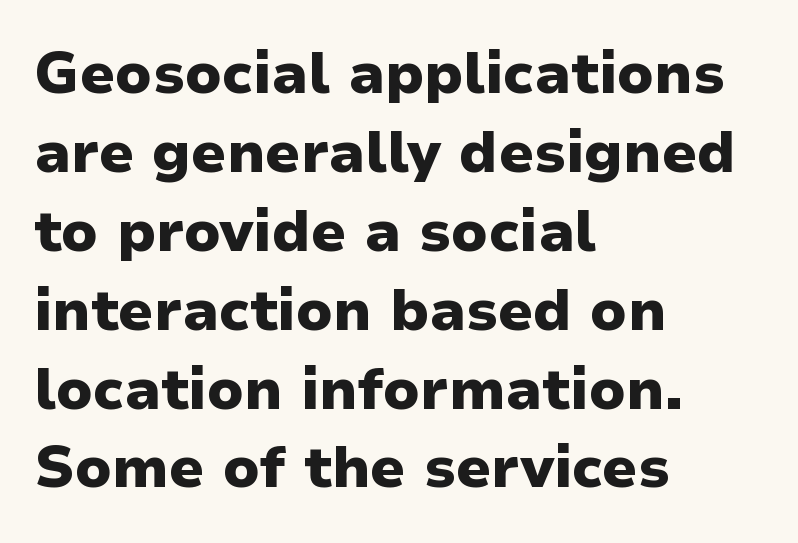
{"serif": "no", "italic": "no", "bold": "yes", "weight": "heavy", "width": "normal", "stroke_contrast": "low", "x_height": "medium", "monospaced": "no", "underline": "no", "align": "left", "line_spacing": "normal", "line_spacing_ratio": 1.36, "letter_spacing": "normal", "letter_spacing_em": 0.0, "glyph_px": 58}
